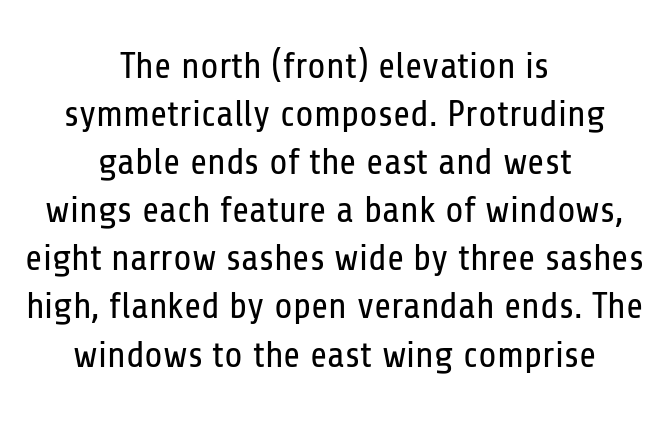
{"serif": "no", "italic": "no", "bold": "no", "weight": "regular", "width": "condensed", "stroke_contrast": "low", "x_height": "medium", "monospaced": "no", "underline": "no", "align": "center", "line_spacing": "normal", "line_spacing_ratio": 1.3, "letter_spacing": "normal", "letter_spacing_em": 0.0, "glyph_px": 37}
